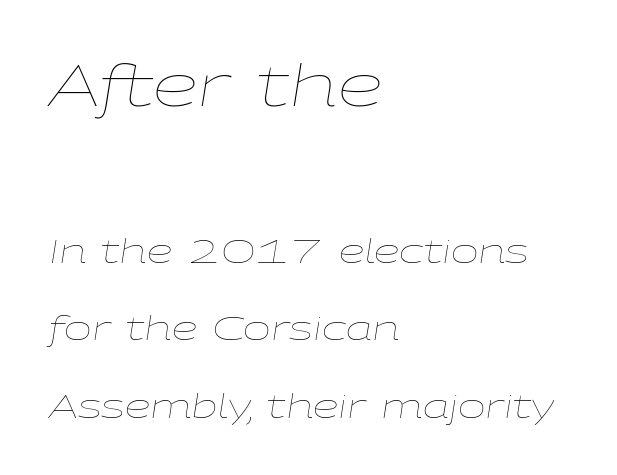
The specimen reads as italic at a glance. Which of the two is more prominent by size? The first, at the top. The rendering anchors every line to the left-hand side. Here the glyphs are tracked normally, forming tight word shapes. Nothing heavy about these letters — not bold at all. Think of a printed novel: that variable character pitch is what you see here.
